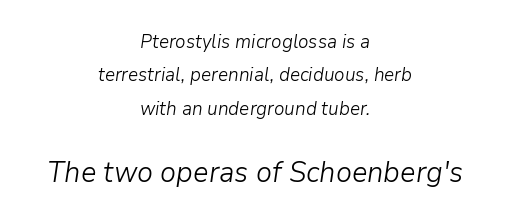
Q: Is the text bold? A: No.
Q: Is the text italic (slanted)? A: Yes, it leans right by about 9 degrees.
Q: Is the text underlined? A: No.
Q: How is the paragraph aligned? A: Centered.
Q: Is the spacing between letters normal or unusually wide? A: Normal.
Q: Which block of text is set in a larger size, the first (top) or the second (bottom)? A: The second (bottom) one.
Q: Width (condensed, normal, or wide)? A: Normal.
Q: Stroke contrast? A: Low.
Q: x-height? A: Medium.
Q: Monospaced? A: No.
